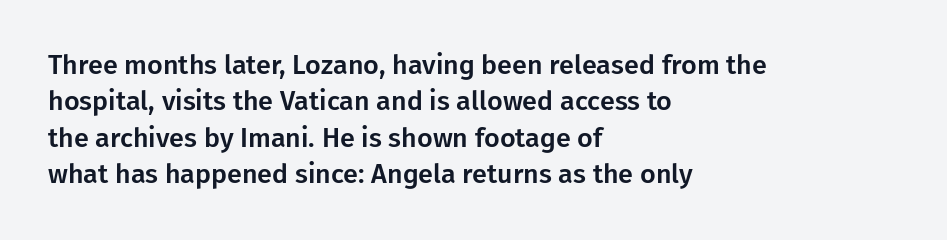
The image shows 27 px text type, upright; set left-aligned, normal line spacing (1.35x), normal letter spacing, not underlined.
